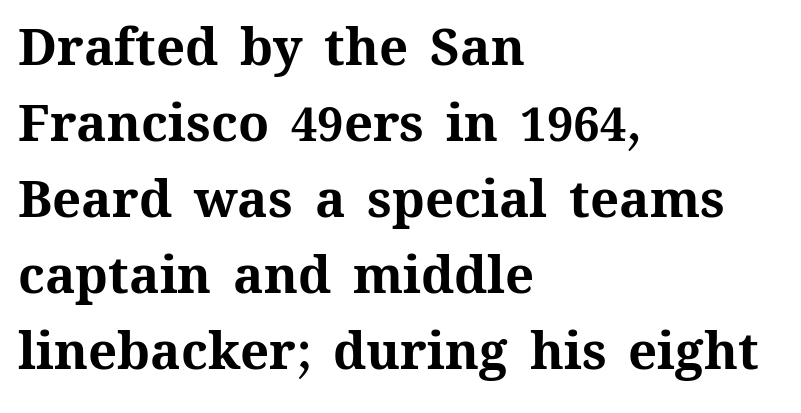
Q: Is the text bold? A: Yes.
Q: Is the text italic (slanted)? A: No, it is upright.
Q: Is the text underlined? A: No.
Q: How is the paragraph aligned? A: Left-aligned.
Q: Is the spacing between letters normal or unusually wide? A: Normal.
Q: Is the spacing between lines tight, normal or loose? A: Normal.
Q: Width (condensed, normal, or wide)? A: Normal.
Q: Stroke contrast? A: Medium.
Q: x-height? A: Medium.
Q: Monospaced? A: No.
